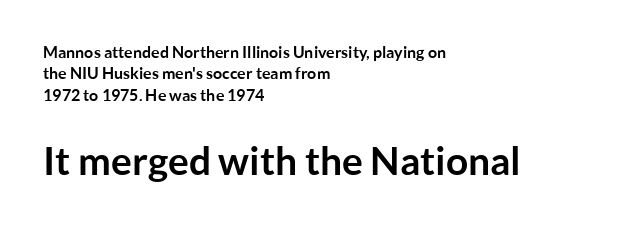
{"serif": "no", "italic": "no", "bold": "yes", "weight": "semibold", "width": "normal", "stroke_contrast": "low", "x_height": "medium", "monospaced": "no", "underline": "no", "align": "left", "line_spacing": "normal", "line_spacing_ratio": 1.33, "letter_spacing": "normal", "letter_spacing_em": 0.0, "larger_block": "second", "size_ratio": 2.44, "glyph_px": 39}
